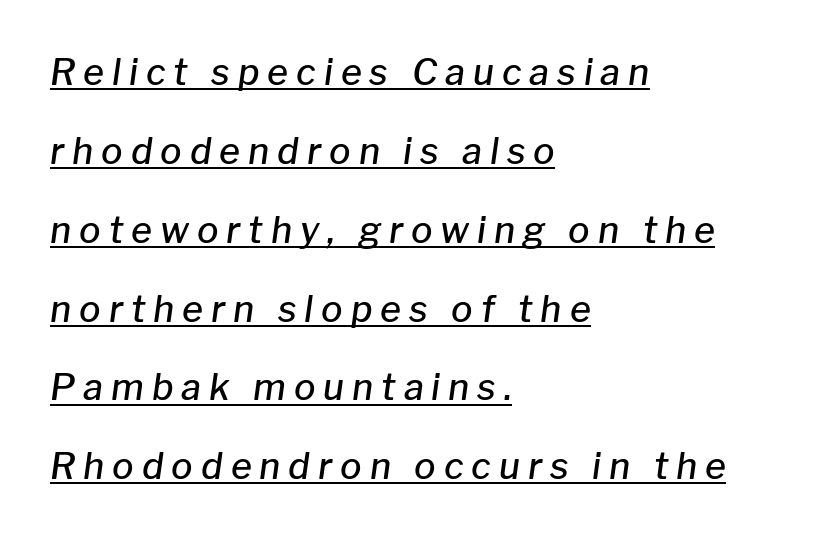
{"italic": "yes", "lean": "right", "slant_degrees": 8, "bold": "semi", "weight": "semibold", "width": "normal", "stroke_contrast": "low", "x_height": "medium", "monospaced": "no", "underline": "yes", "align": "left", "line_spacing": "loose", "line_spacing_ratio": 2.19, "letter_spacing": "wide", "letter_spacing_em": 0.22, "glyph_px": 36}
